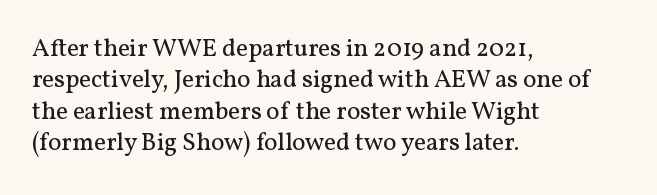
{"italic": "no", "bold": "no", "underline": "no", "align": "left", "line_spacing": "normal", "line_spacing_ratio": 1.26, "letter_spacing": "normal", "letter_spacing_em": 0.0, "glyph_px": 25}
